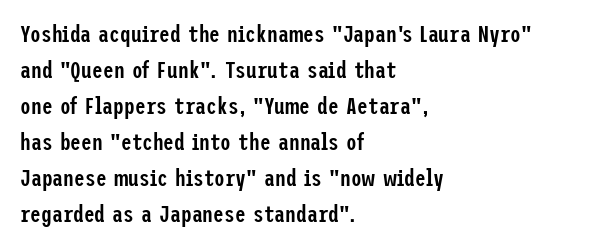
The type is set solid horizontally, with unmodified tracking. The space beneath each line is pristine and unruled. The passage shown stacks its lines at a standard gap. Visually the block forms a straight wall on the left and a jagged coastline on the right. The characters look somewhat weighty, a semibold short of true bold.
